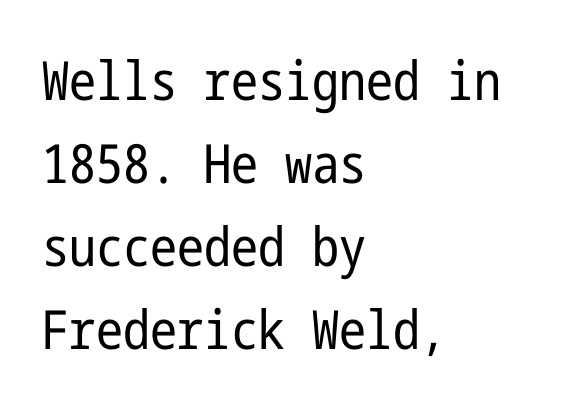
{"serif": "no", "italic": "no", "bold": "no", "weight": "regular", "width": "condensed", "stroke_contrast": "low", "x_height": "medium", "underline": "no", "align": "left", "line_spacing": "normal", "line_spacing_ratio": 1.54, "letter_spacing": "normal", "letter_spacing_em": 0.0, "glyph_px": 54}
